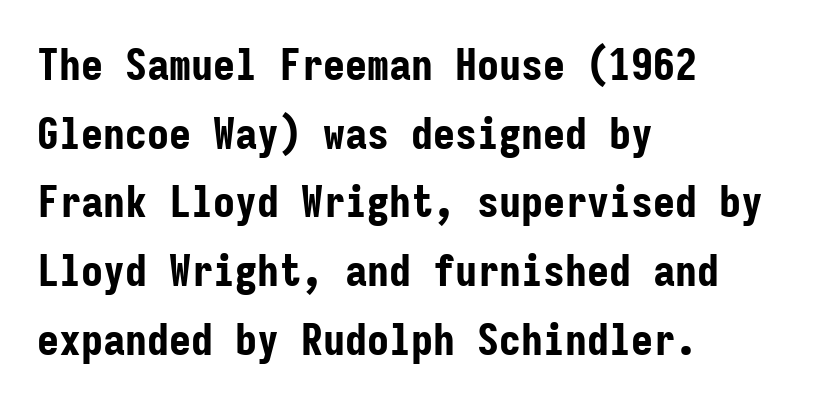
{"serif": "no", "italic": "no", "bold": "yes", "weight": "bold", "width": "condensed", "stroke_contrast": "low", "x_height": "medium", "monospaced": "yes", "underline": "no", "align": "left", "line_spacing": "normal", "line_spacing_ratio": 1.56, "letter_spacing": "normal", "letter_spacing_em": 0.0, "glyph_px": 44}
